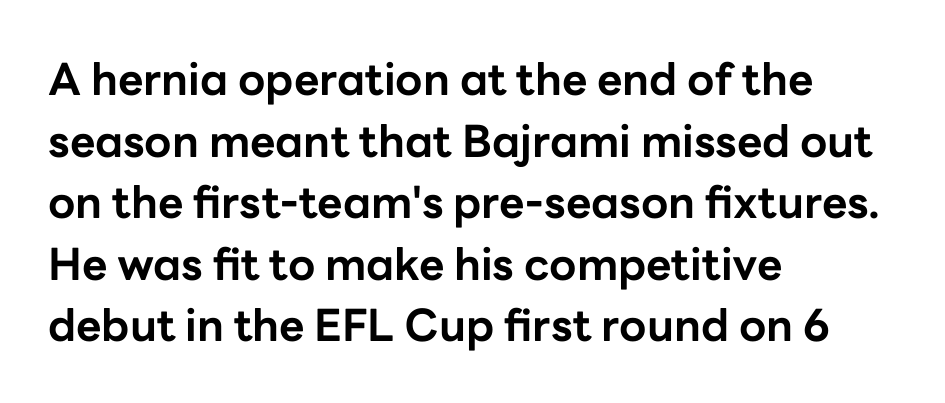
Unlike italic type, these characters show no tilt at all. The space directly below the letters is spotless. Varying glyph widths throughout — classic text-font behaviour. Plenty of ink on the page — the face is bold. The ragged edge is on the right, which tells us the setting is flush left.
